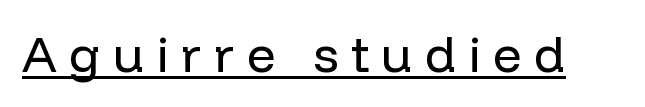
The image shows 50 px regular-weight sans-serif type, upright; set unusually wide letter spacing (+0.25 em), underlined; low stroke contrast and a medium x-height.
